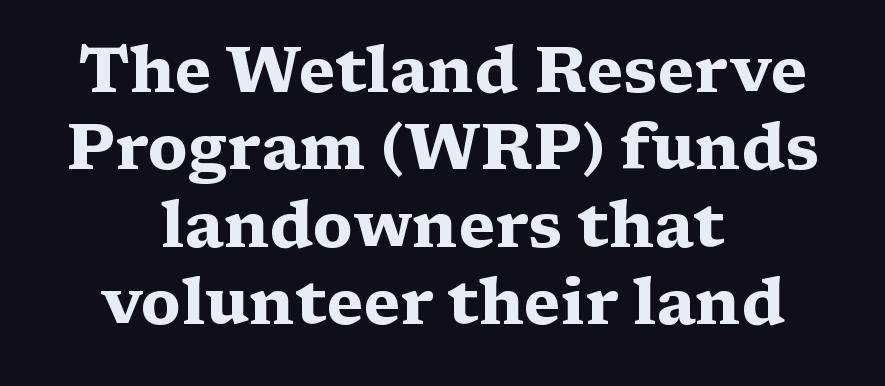
The space beneath each line is pristine and unruled. These lines were composed using upright roman letters. Bold? Absolutely — the strokes are thick and heavy. Teacher's note: observe the equal gaps on both sides — that is centered alignment. How are the letters spaced? Ordinarily, with no added tracking. The passage shown is typed in a proportional face where columns would drift.
